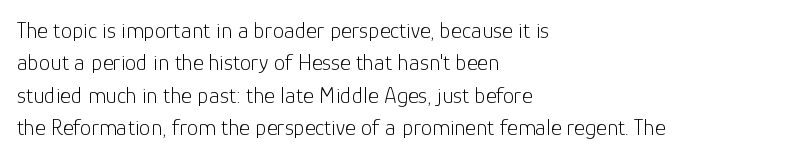
The image shows 23 px text type, upright; set left-aligned, normal line spacing (1.41x), normal letter spacing, not underlined.
